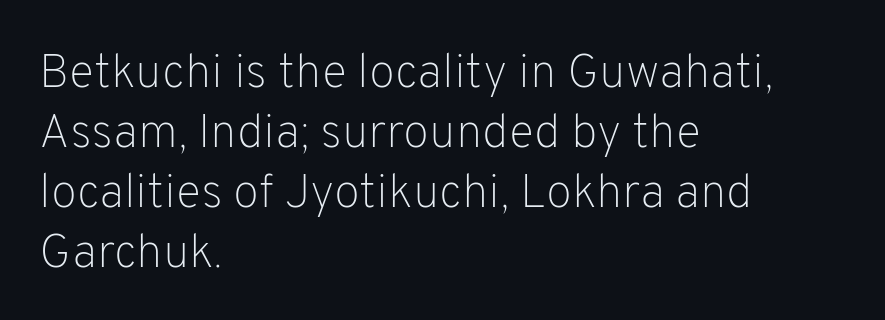
The block of text has a typical density, with ordinary space between rows. Check the space under the baseline: it is left empty. Stems and bowls with no extra thickness — not bold. Inter-character spacing is left at the font's built-in metrics. The face used here is a sans, in the tradition of grotesques and geometrics. Visually the block forms a straight wall on the left and a jagged coastline on the right.
